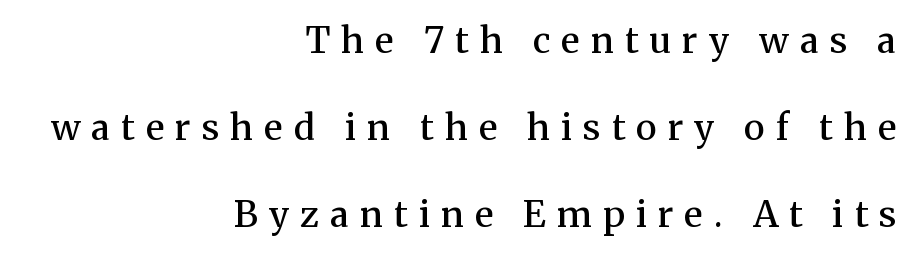
{"serif": "yes", "italic": "no", "bold": "semi", "weight": "semibold", "width": "normal", "stroke_contrast": "medium", "x_height": "medium", "monospaced": "no", "underline": "no", "align": "right", "line_spacing": "loose", "line_spacing_ratio": 2.41, "letter_spacing": "wide", "letter_spacing_em": 0.31, "glyph_px": 36}
